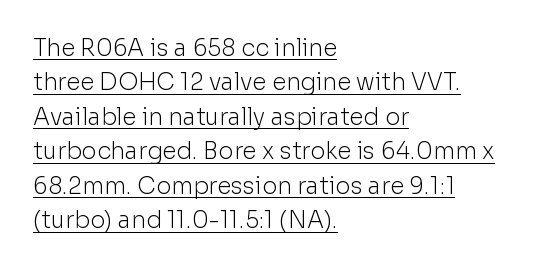
{"italic": "no", "bold": "no", "underline": "yes", "align": "left", "line_spacing": "normal", "line_spacing_ratio": 1.5, "letter_spacing": "normal", "letter_spacing_em": 0.0, "glyph_px": 23}
